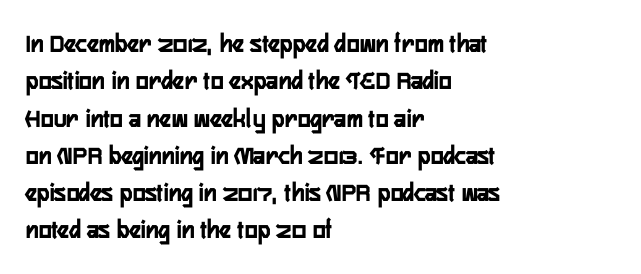
It's the straight-up-and-down kind of type. The lines are quadded left. Letter spacing: default. Rule under the text: the space is simply empty. The space between consecutive lines is moderate. Notice how thick the strokes are: this is what a full bold looks like.
